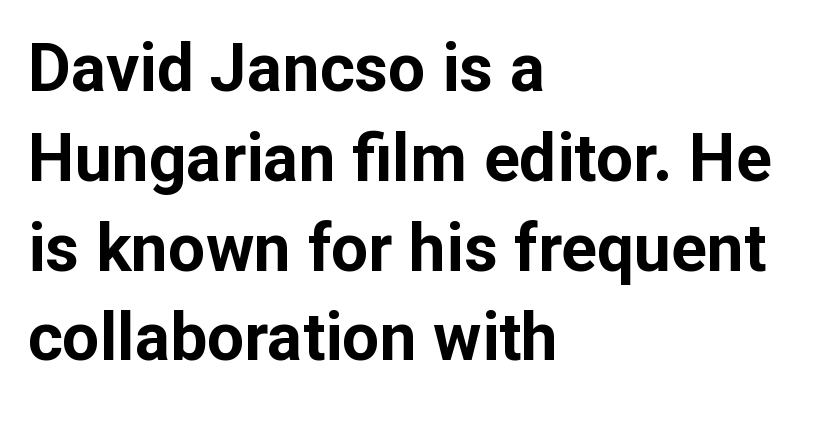
Q: Is the text bold? A: Yes.
Q: Is the text italic (slanted)? A: No, it is upright.
Q: Is the typeface a serif or a sans-serif typeface? A: Sans-serif.
Q: Is the text underlined? A: No.
Q: How is the paragraph aligned? A: Left-aligned.
Q: Is the spacing between letters normal or unusually wide? A: Normal.
Q: Is the spacing between lines tight, normal or loose? A: Normal.
Q: Width (condensed, normal, or wide)? A: Normal.
Q: Stroke contrast? A: Low.
Q: x-height? A: Medium.
Q: Monospaced? A: No.
